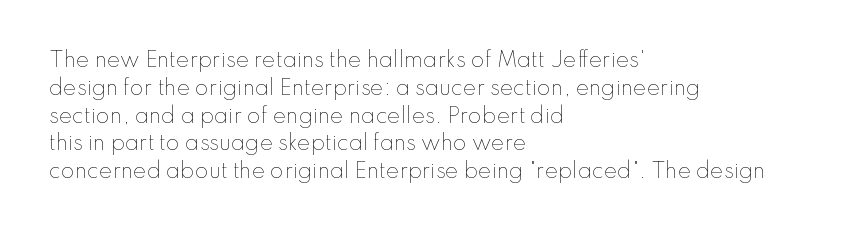
Nothing heavy about these letters — not bold at all. Compared with a centered layout, this one pins lines to the left instead. Spacing between characters is what you'd get straight out of the box. Posture: vertical. Anything drawn beneath the words? Only blank space.
